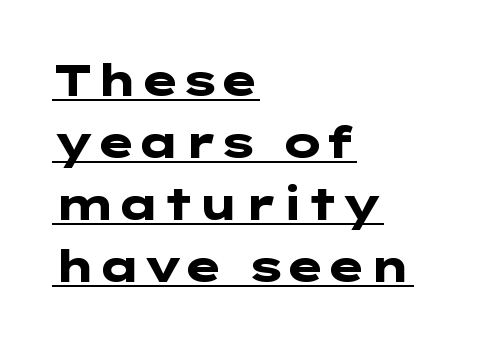
{"serif": "no", "italic": "no", "bold": "yes", "weight": "heavy", "width": "wide", "stroke_contrast": "low", "x_height": "medium", "underline": "yes", "align": "left", "line_spacing": "normal", "line_spacing_ratio": 1.41, "letter_spacing": "normal", "letter_spacing_em": 0.0, "glyph_px": 44}
